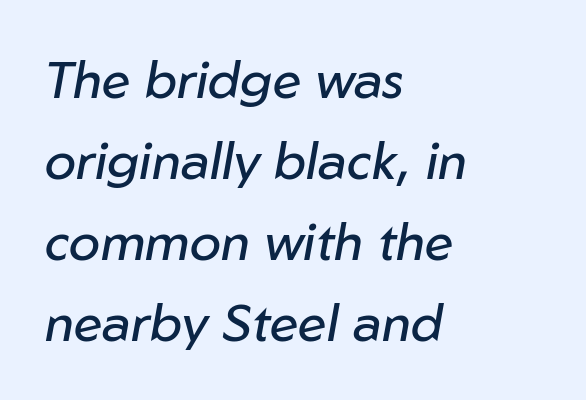
This is not heavy type; no bold has been used. There is no visible air inserted between adjacent glyphs. Interline gaps are of average width in this sample. The rendering uses natural spacing where letterforms have individual widths.
